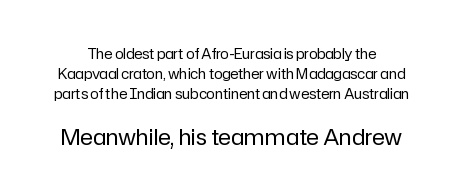
These lines keep a tight, regular rhythm from letter to letter. Weight: regular or lighter. Size hierarchy here favors the trailing block over the leading one. If you measured baseline to baseline, you'd find a middling distance.
